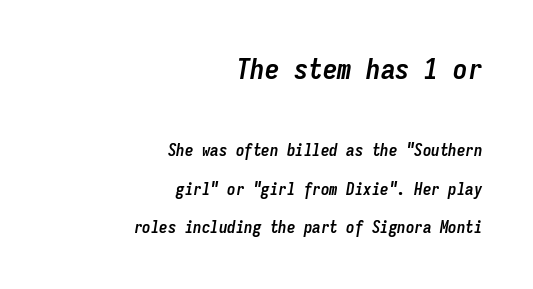
The image shows 29 px semibold, condensed type, italic (leaning right), monospaced; set right-aligned, loose line spacing (2.25x), normal letter spacing, not underlined; the first (top) block is 1.71x larger; low stroke contrast and a medium x-height.
